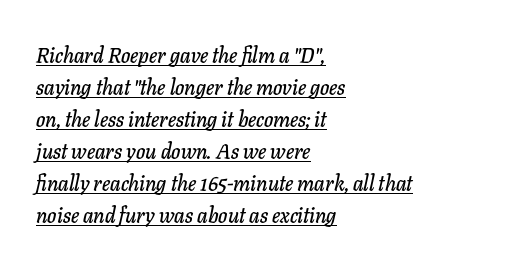
Q: Is the text italic (slanted)? A: Yes, it leans right by about 11 degrees.
Q: Is the text underlined? A: Yes.
Q: How is the paragraph aligned? A: Left-aligned.
Q: Is the spacing between letters normal or unusually wide? A: Normal.
Q: Is the spacing between lines tight, normal or loose? A: Normal.
